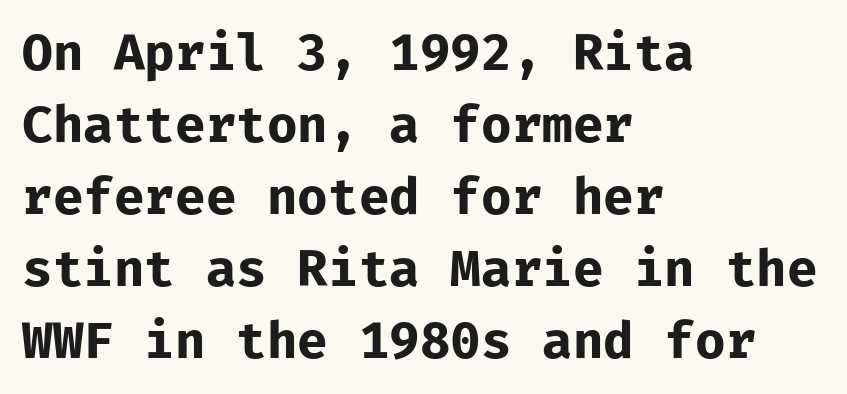
The image shows 51 px bold sans-serif type, upright, monospaced; set left-aligned, normal line spacing (1.41x), normal letter spacing, not underlined; low stroke contrast and a medium x-height.
